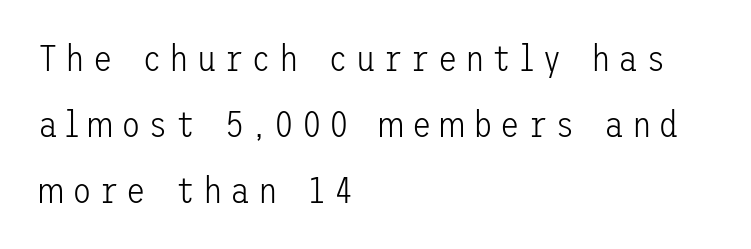
Q: Is the text bold? A: No.
Q: Is the text italic (slanted)? A: No, it is upright.
Q: Is the typeface a serif or a sans-serif typeface? A: Sans-serif.
Q: Is the text underlined? A: No.
Q: How is the paragraph aligned? A: Left-aligned.
Q: Is the spacing between letters normal or unusually wide? A: Unusually wide.
Q: Width (condensed, normal, or wide)? A: Normal.
Q: Stroke contrast? A: Low.
Q: x-height? A: Medium.
